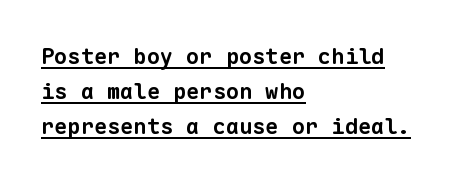
The image shows 22 px bold type; set left-aligned, normal line spacing (1.6x), normal letter spacing, underlined.
